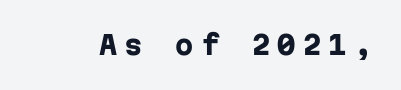
Every stem runs plumb, perpendicular to the baseline. Honestly, there is no underline to notice here at all. Heft: maximum for text — a bold. The face used here is rendered with a markedly widened letterfit.
